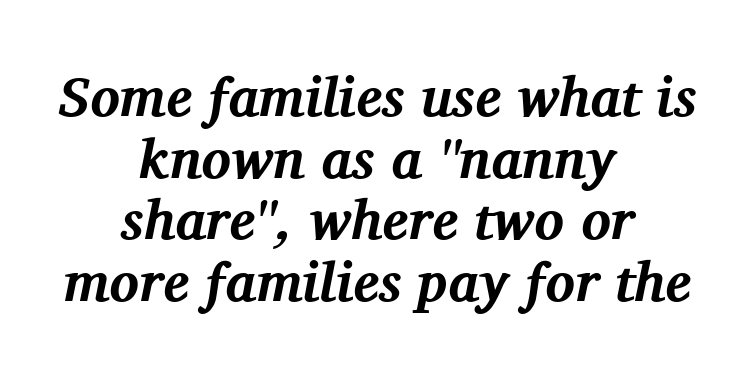
Q: Is the text bold? A: Yes.
Q: Is the text italic (slanted)? A: Yes, it leans right by about 11 degrees.
Q: Is the typeface a serif or a sans-serif typeface? A: Serif.
Q: Is the text underlined? A: No.
Q: How is the paragraph aligned? A: Centered.
Q: Is the spacing between letters normal or unusually wide? A: Normal.
Q: Is the spacing between lines tight, normal or loose? A: Tight.
Q: Width (condensed, normal, or wide)? A: Normal.
Q: Stroke contrast? A: Medium.
Q: x-height? A: Medium.
Q: Monospaced? A: No.
